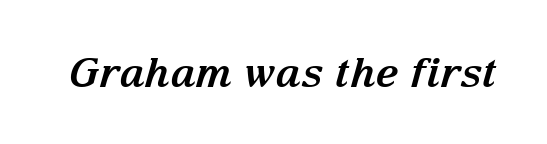
Q: Is the text bold? A: Yes.
Q: Is the text italic (slanted)? A: Yes, it leans right by about 15 degrees.
Q: Is the typeface a serif or a sans-serif typeface? A: Serif.
Q: Is the text underlined? A: No.
Q: Is the spacing between letters normal or unusually wide? A: Normal.
Q: Width (condensed, normal, or wide)? A: Normal.
Q: Stroke contrast? A: Medium.
Q: x-height? A: Medium.
Q: Monospaced? A: No.
